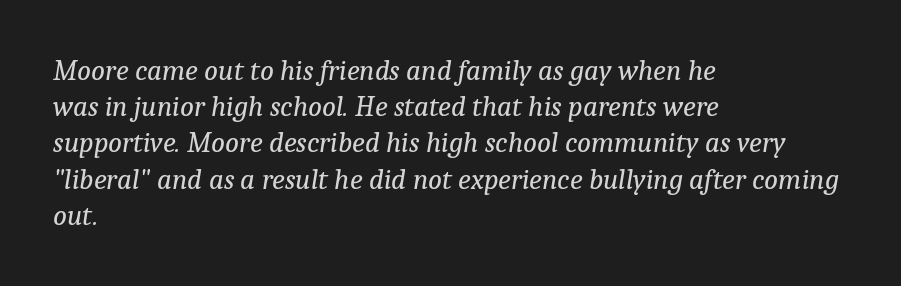
The passage is arranged the way most books set body copy — flush left. The face used here is proportionally spaced, like ordinary book or web type. Italic: yes, the glyphs are oblique. Students, note that the glyphs here touch the page at normal intervals. Baseline-to-baseline distance is the conventional proportion of letter height. Old-style or modern, the face here clearly has serifs.
